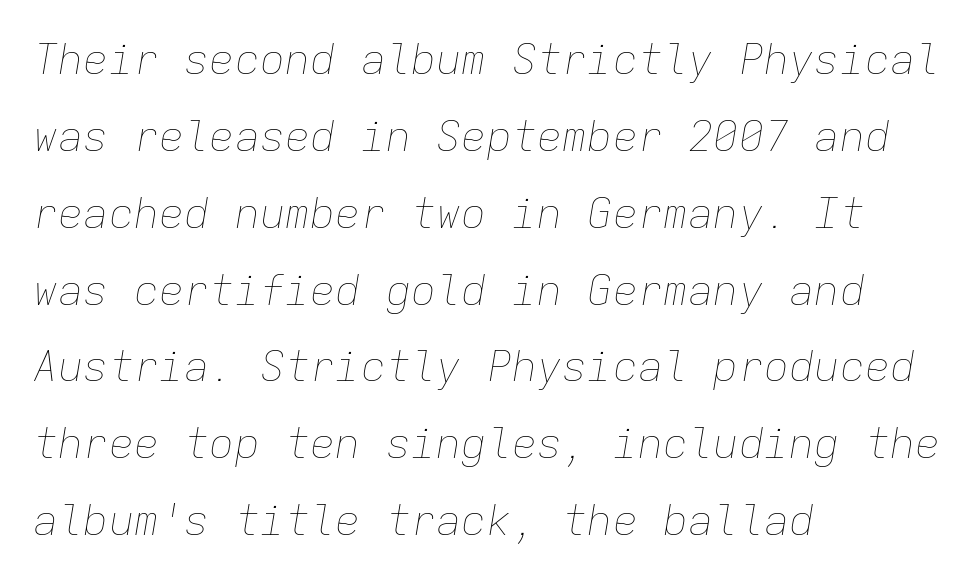
Q: Is the text bold? A: No.
Q: Is the text italic (slanted)? A: Yes, it leans right by about 9 degrees.
Q: Is the text underlined? A: No.
Q: How is the paragraph aligned? A: Left-aligned.
Q: Is the spacing between letters normal or unusually wide? A: Normal.
Q: Width (condensed, normal, or wide)? A: Normal.
Q: Stroke contrast? A: Low.
Q: x-height? A: Medium.
Q: Monospaced? A: Yes.
